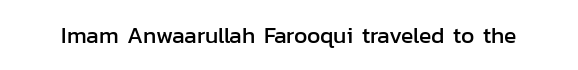
Q: Is the text italic (slanted)? A: No, it is upright.
Q: Is the text underlined? A: No.
Q: Is the spacing between letters normal or unusually wide? A: Normal.
